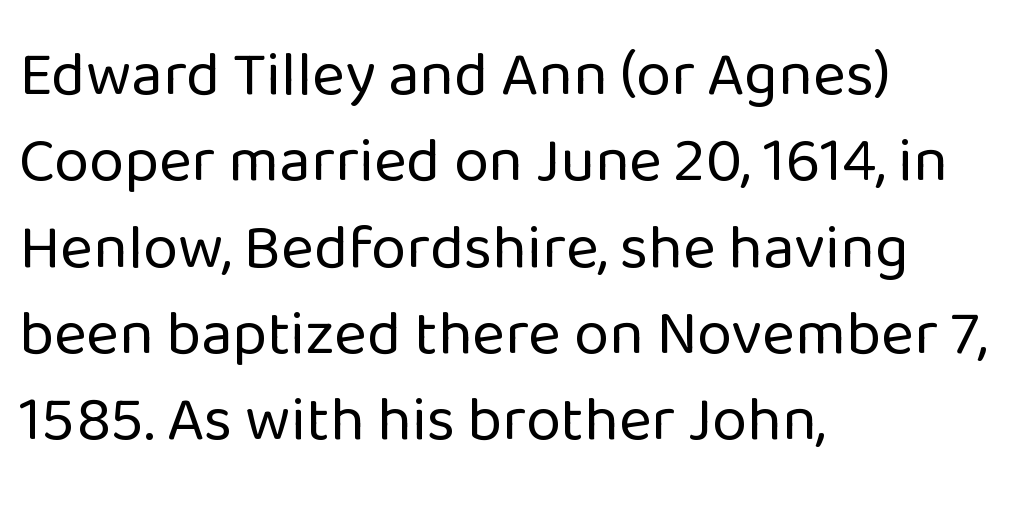
{"serif": "no", "italic": "no", "bold": "no", "weight": "regular", "width": "normal", "stroke_contrast": "low", "x_height": "medium", "monospaced": "no", "underline": "no", "align": "left", "line_spacing": "normal", "line_spacing_ratio": 1.37, "letter_spacing": "normal", "letter_spacing_em": 0.0, "glyph_px": 63}
